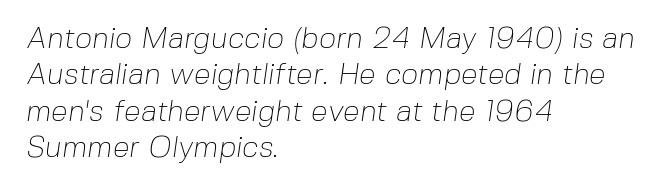
{"serif": "no", "bold": "no", "weight": "thin", "width": "normal", "stroke_contrast": "low", "x_height": "medium", "monospaced": "no", "underline": "no", "align": "left", "line_spacing_ratio": 1.21, "letter_spacing": "normal", "letter_spacing_em": 0.0, "glyph_px": 30}
